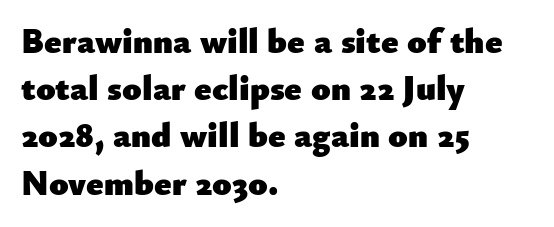
This is the regular roman posture of the typeface. I'd describe the lettering as bold — thick and assertive. Proportional: the letters do not fall into vertical columns. Normally led — the rows are evenly, conventionally spaced. The rag falls on the right side of this text block.
